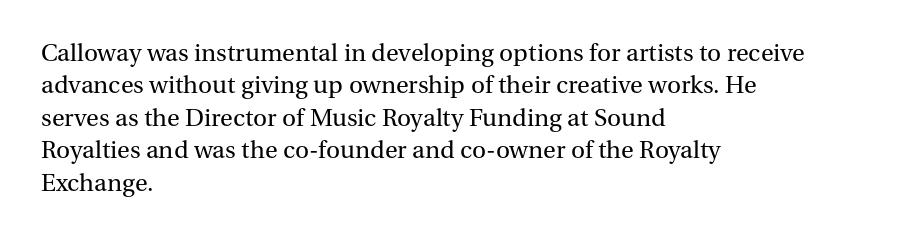
Line spacing here is normal. Nobody touched the tracking dial on this one. Quick note: underline off. Designer's note — italics off, roman on. The lines are quadded left.
